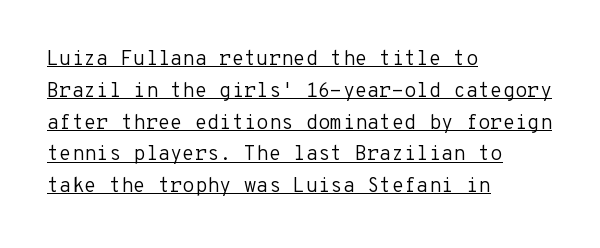
The lines sit at an ordinary, default distance from one another. The compositor pushed each line to the left boundary. These lines were composed using upright roman letters. The specimen includes a rule beneath the text block's lines. Counters stay open thanks to moderate or lighter strokes. Glyph-to-glyph distance matches everyday printed text.
